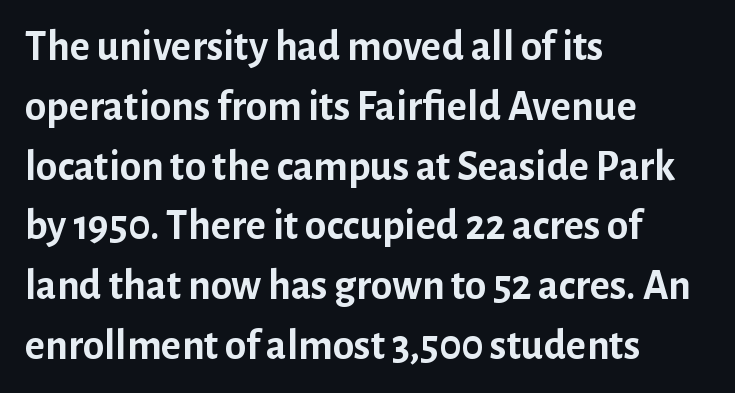
{"serif": "no", "italic": "no", "bold": "yes", "weight": "semibold", "width": "normal", "stroke_contrast": "low", "x_height": "medium", "monospaced": "no", "underline": "no", "align": "left", "line_spacing": "normal", "line_spacing_ratio": 1.39, "letter_spacing": "normal", "letter_spacing_em": 0.0, "glyph_px": 43}
